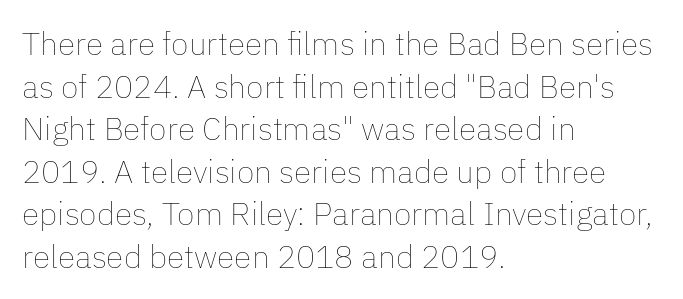
Q: Is the text bold? A: No.
Q: Is the text italic (slanted)? A: No, it is upright.
Q: Is the text underlined? A: No.
Q: How is the paragraph aligned? A: Left-aligned.
Q: Is the spacing between letters normal or unusually wide? A: Normal.
Q: Is the spacing between lines tight, normal or loose? A: Normal.
Q: Width (condensed, normal, or wide)? A: Normal.
Q: Stroke contrast? A: Low.
Q: x-height? A: Medium.
Q: Monospaced? A: No.
